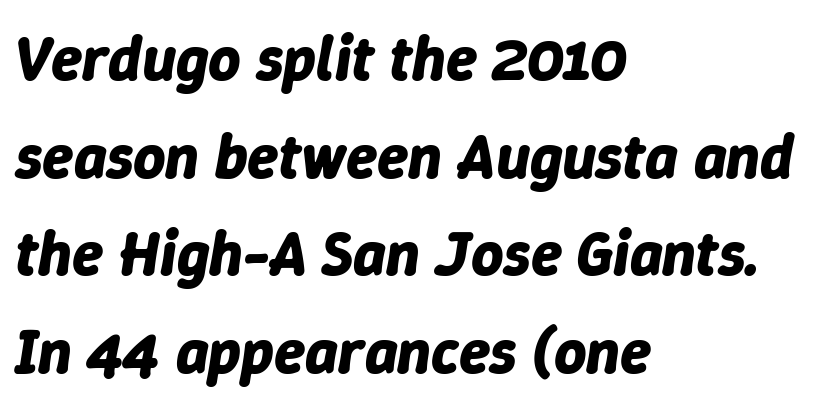
The image shows 63 px bold type, italic (leaning right); set left-aligned, normal line spacing (1.55x), normal letter spacing, not underlined; low stroke contrast and a medium x-height.
